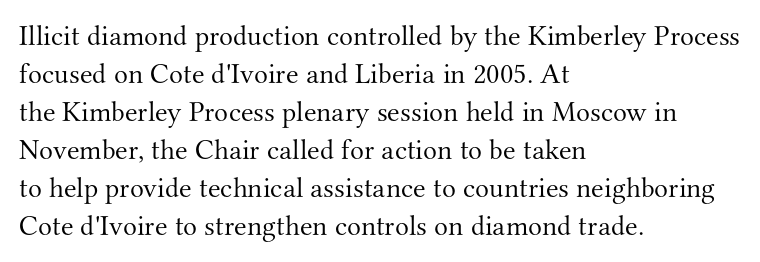
{"serif": "yes", "italic": "no", "bold": "no", "weight": "light", "width": "normal", "stroke_contrast": "medium", "x_height": "small", "monospaced": "no", "underline": "no", "align": "left", "line_spacing": "normal", "line_spacing_ratio": 1.31, "letter_spacing": "normal", "letter_spacing_em": 0.0, "glyph_px": 29}
